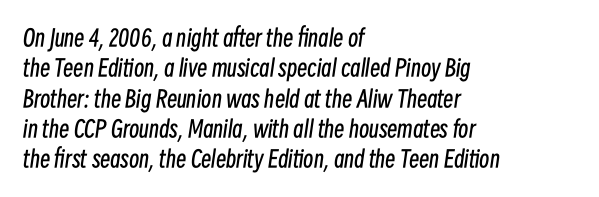
The image shows 23 px text type, italic (leaning right); set left-aligned, normal line spacing (1.32x), normal letter spacing, not underlined.
